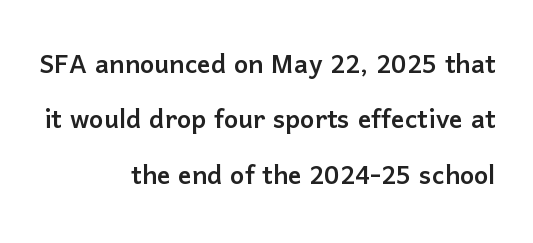
Q: Is the text italic (slanted)? A: No, it is upright.
Q: Is the typeface a serif or a sans-serif typeface? A: Sans-serif.
Q: Is the text underlined? A: No.
Q: How is the paragraph aligned? A: Right-aligned.
Q: Is the spacing between letters normal or unusually wide? A: Normal.
Q: Is the spacing between lines tight, normal or loose? A: Normal.
Q: Width (condensed, normal, or wide)? A: Normal.
Q: Stroke contrast? A: Low.
Q: x-height? A: Medium.
Q: Monospaced? A: No.
